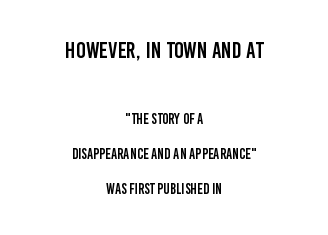
{"italic": "no", "underline": "no", "align": "center", "line_spacing": "loose", "line_spacing_ratio": 2.36, "letter_spacing": "normal", "letter_spacing_em": 0.0, "larger_block": "first", "size_ratio": 1.53, "glyph_px": 23}
